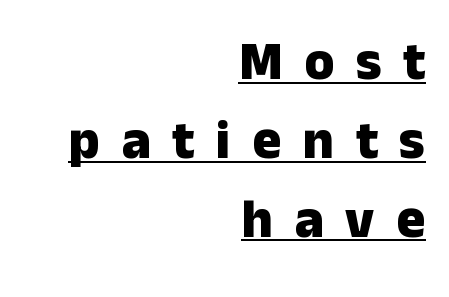
Q: Is the text bold? A: Yes.
Q: Is the text italic (slanted)? A: No, it is upright.
Q: Is the typeface a serif or a sans-serif typeface? A: Sans-serif.
Q: Is the text underlined? A: Yes.
Q: How is the paragraph aligned? A: Right-aligned.
Q: Is the spacing between letters normal or unusually wide? A: Unusually wide.
Q: Is the spacing between lines tight, normal or loose? A: Normal.
Q: Width (condensed, normal, or wide)? A: Normal.
Q: Stroke contrast? A: Low.
Q: x-height? A: Medium.
Q: Monospaced? A: No.
